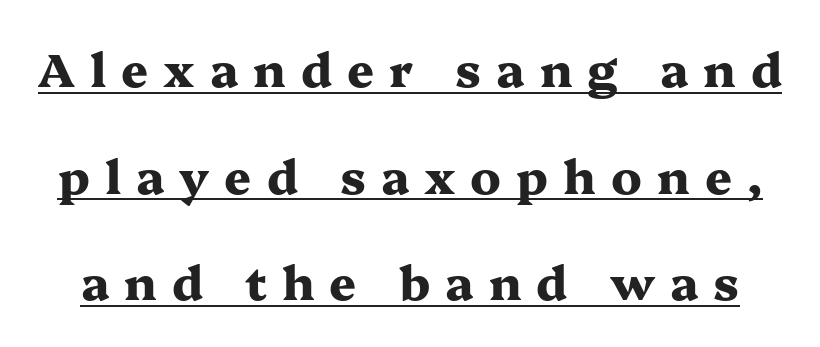
Q: Is the text bold? A: Yes.
Q: Is the text italic (slanted)? A: No, it is upright.
Q: Is the typeface a serif or a sans-serif typeface? A: Serif.
Q: Is the text underlined? A: Yes.
Q: Is the spacing between letters normal or unusually wide? A: Unusually wide.
Q: Is the spacing between lines tight, normal or loose? A: Loose.
Q: Width (condensed, normal, or wide)? A: Wide.
Q: Stroke contrast? A: Medium.
Q: x-height? A: Medium.
Q: Monospaced? A: No.
